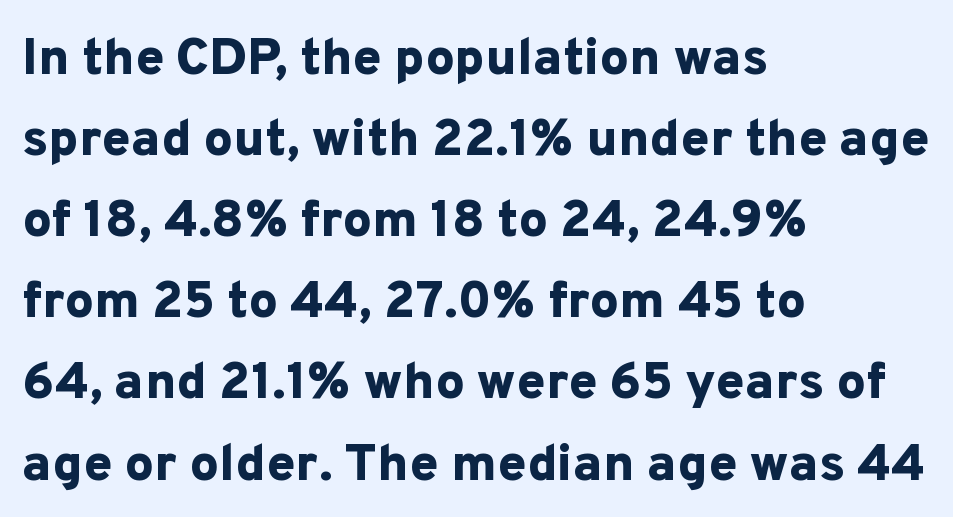
This rendering features lettering with no underline. This sample uses plain, unmodified letter spacing. The setting favours the left margin, as ordinary paragraphs usually do. These lines are rendered in a variable-pitch font. The designer went with a sans here, leaving each stem footless.
